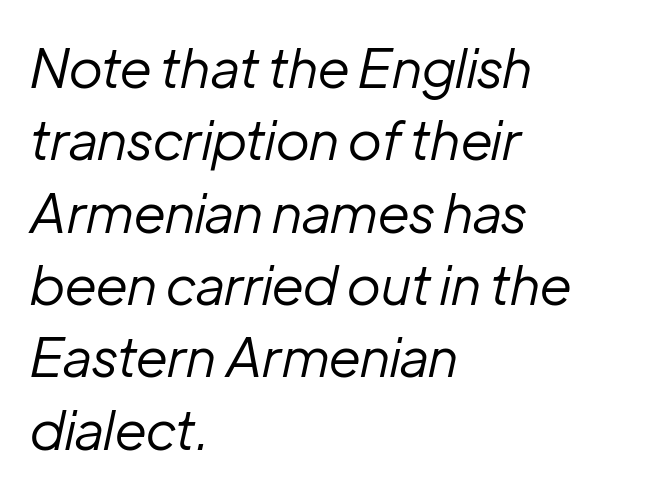
{"italic": "yes", "lean": "right", "slant_degrees": 12, "bold": "no", "weight": "regular", "width": "normal", "stroke_contrast": "low", "x_height": "medium", "monospaced": "no", "underline": "no", "align": "left", "line_spacing": "normal", "line_spacing_ratio": 1.34, "letter_spacing": "normal", "letter_spacing_em": 0.0, "glyph_px": 54}
